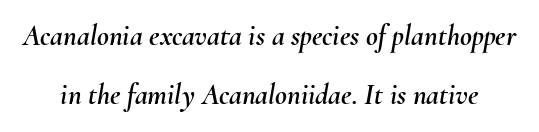
{"italic": "yes", "lean": "right", "slant_degrees": 10, "width": "normal", "stroke_contrast": "medium", "x_height": "small", "monospaced": "no", "underline": "no", "line_spacing": "loose", "line_spacing_ratio": 2.04, "letter_spacing": "normal", "letter_spacing_em": 0.0, "glyph_px": 29}
